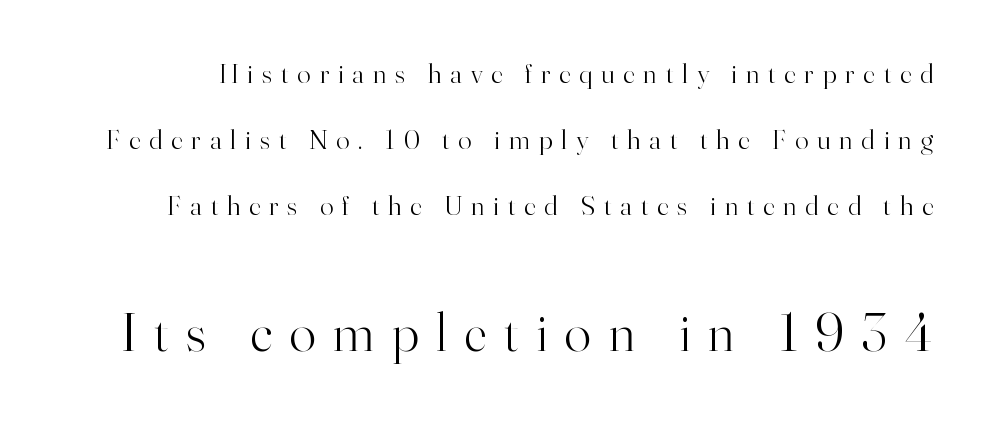
{"serif": "yes", "italic": "no", "bold": "no", "weight": "light", "width": "normal", "stroke_contrast": "high", "x_height": "small", "monospaced": "no", "underline": "no", "line_spacing": "loose", "line_spacing_ratio": 2.36, "letter_spacing": "wide", "letter_spacing_em": 0.32, "larger_block": "second", "size_ratio": 1.96, "glyph_px": 55}
